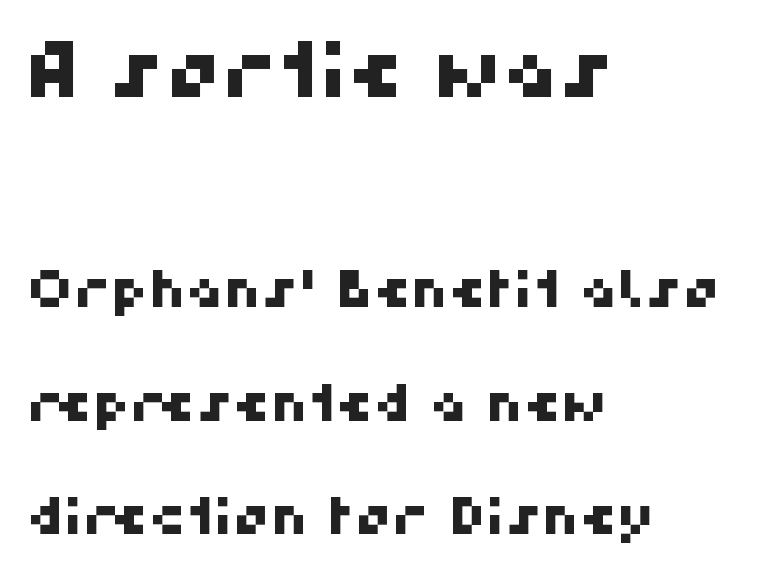
Q: Is the typeface a serif or a sans-serif typeface? A: Sans-serif.
Q: Is the text underlined? A: No.
Q: How is the paragraph aligned? A: Left-aligned.
Q: Is the spacing between letters normal or unusually wide? A: Normal.
Q: Is the spacing between lines tight, normal or loose? A: Loose.
Q: Which block of text is set in a larger size, the first (top) or the second (bottom)? A: The first (top) one.
Q: Width (condensed, normal, or wide)? A: Normal.
Q: Stroke contrast? A: High.
Q: x-height? A: Medium.
Q: Monospaced? A: No.
